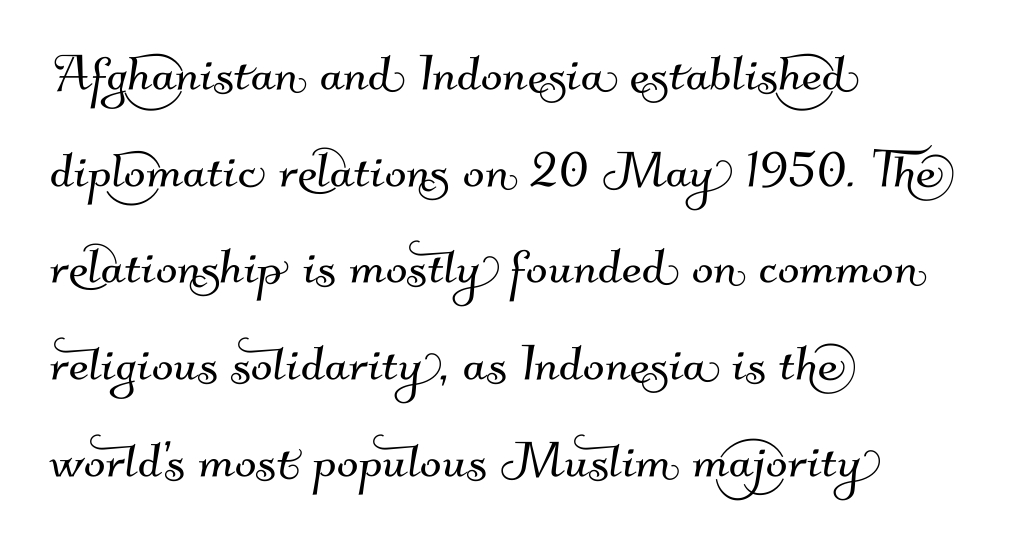
{"serif": "no", "width": "normal", "stroke_contrast": "medium", "x_height": "small", "monospaced": "no", "underline": "no", "align": "left", "line_spacing": "normal", "line_spacing_ratio": 1.51, "letter_spacing": "normal", "letter_spacing_em": 0.0, "glyph_px": 64}
